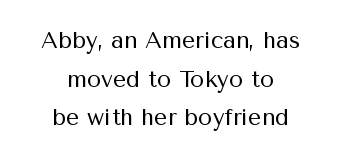
Q: Is the text bold? A: No.
Q: Is the text italic (slanted)? A: No, it is upright.
Q: Is the text underlined? A: No.
Q: How is the paragraph aligned? A: Centered.
Q: Is the spacing between letters normal or unusually wide? A: Normal.
Q: Is the spacing between lines tight, normal or loose? A: Normal.
